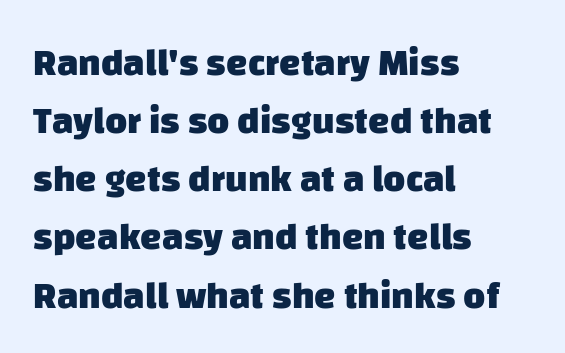
Q: Is the text bold? A: Yes.
Q: Is the typeface a serif or a sans-serif typeface? A: Sans-serif.
Q: Is the text underlined? A: No.
Q: How is the paragraph aligned? A: Left-aligned.
Q: Is the spacing between letters normal or unusually wide? A: Normal.
Q: Is the spacing between lines tight, normal or loose? A: Normal.
Q: Width (condensed, normal, or wide)? A: Normal.
Q: Stroke contrast? A: Low.
Q: x-height? A: Large.
Q: Monospaced? A: No.
